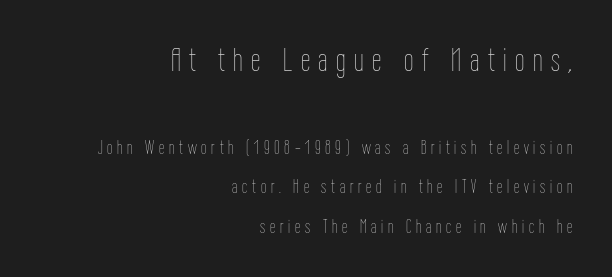
Substantial extra tracking has been applied to these lines. The typesetting does not lean heavy: it is not bold. The area under the type is left untouched. Note the varied advance widths — an 'i' is clearly narrower than an 'm'. Whoever set this made the first block the dominant, larger element. Compared with a flush-left layout, this one pins lines to the opposite, right side.
